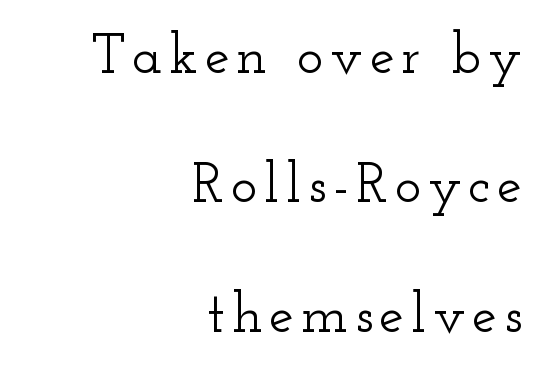
Q: Is the text italic (slanted)? A: No, it is upright.
Q: Is the typeface a serif or a sans-serif typeface? A: Serif.
Q: Is the text underlined? A: No.
Q: How is the paragraph aligned? A: Right-aligned.
Q: Is the spacing between lines tight, normal or loose? A: Loose.
Q: Width (condensed, normal, or wide)? A: Wide.
Q: Stroke contrast? A: Low.
Q: x-height? A: Small.
Q: Monospaced? A: No.
